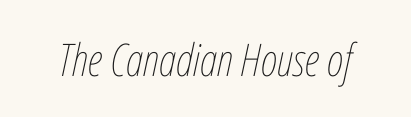
Rule under the text: the space is simply empty. Emphasis-style slanted type is in use. The face used here is proportionally spaced, like ordinary book or web type. Does extra space separate the letters? No, they use regular spacing.
